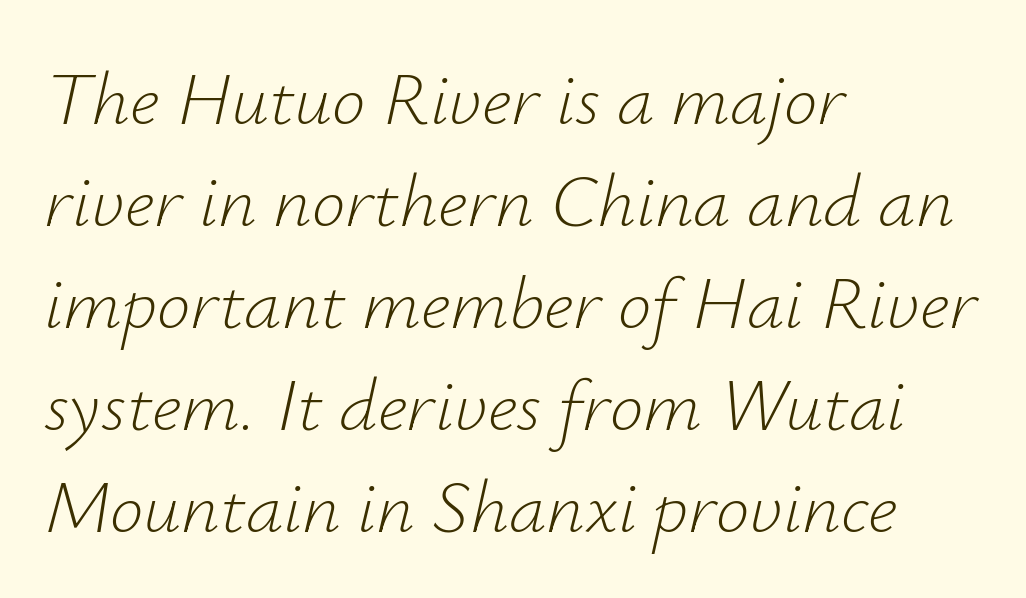
{"italic": "yes", "lean": "right", "slant_degrees": 12, "bold": "no", "weight": "light", "width": "normal", "stroke_contrast": "low", "x_height": "small", "monospaced": "no", "underline": "no", "align": "left", "line_spacing": "normal", "line_spacing_ratio": 1.36, "letter_spacing": "normal", "letter_spacing_em": 0.0, "glyph_px": 75}
